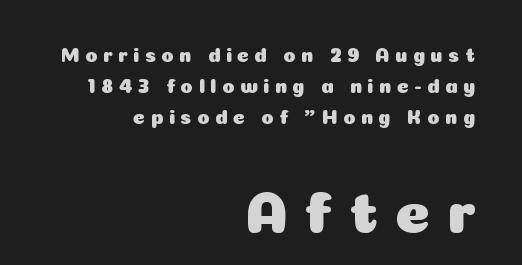
The image shows 60 px sans-serif type, upright; set right-aligned, normal line spacing (1.55x), unusually wide letter spacing (+0.27 em), not underlined; the second (bottom) block is 3.0x larger; low stroke contrast and a medium x-height.
